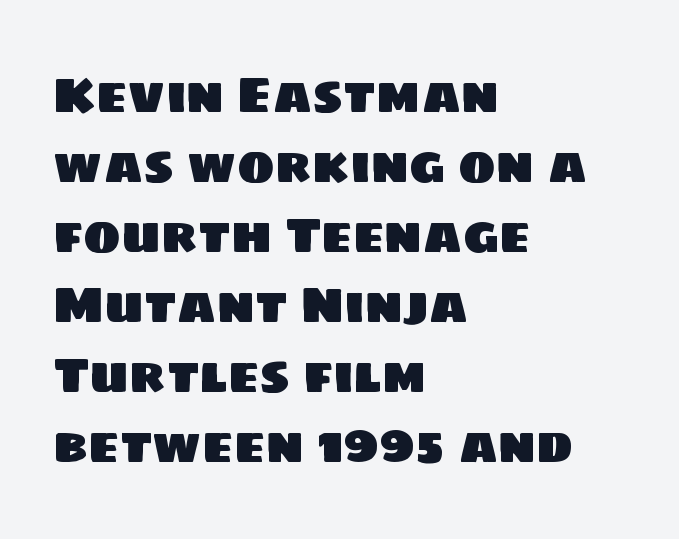
{"serif": "no", "width": "normal", "stroke_contrast": "low", "x_height": "large", "monospaced": "no", "underline": "no", "align": "left", "line_spacing": "normal", "line_spacing_ratio": 1.4, "letter_spacing": "normal", "letter_spacing_em": 0.0, "glyph_px": 50}
